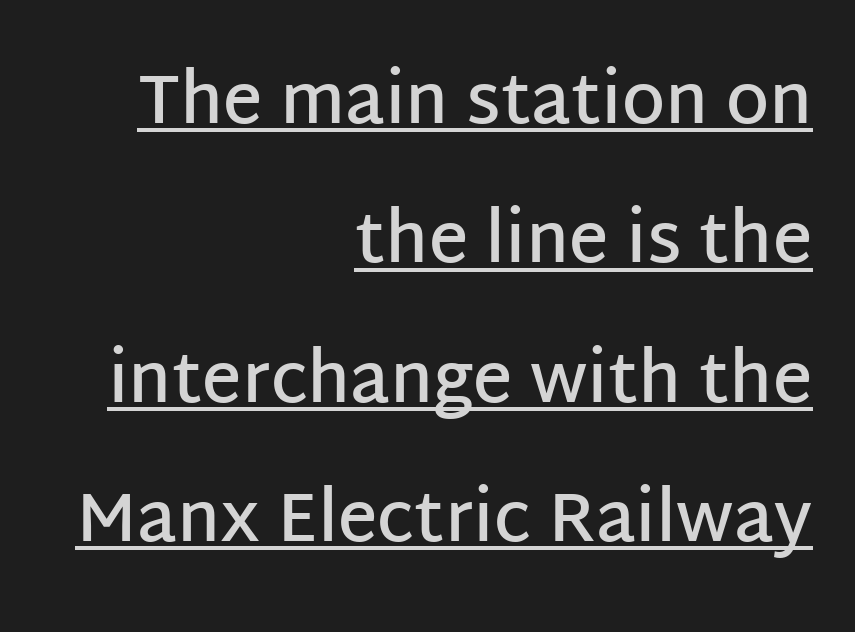
Q: Is the text bold? A: Semi-bold.
Q: Is the text italic (slanted)? A: No, it is upright.
Q: Is the typeface a serif or a sans-serif typeface? A: Sans-serif.
Q: Is the text underlined? A: Yes.
Q: How is the paragraph aligned? A: Right-aligned.
Q: Is the spacing between letters normal or unusually wide? A: Normal.
Q: Is the spacing between lines tight, normal or loose? A: Loose.
Q: Width (condensed, normal, or wide)? A: Normal.
Q: Stroke contrast? A: Low.
Q: x-height? A: Large.
Q: Monospaced? A: No.
